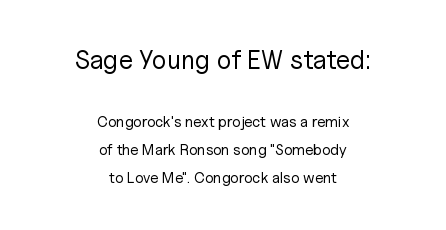
The image shows 26 px text type, upright; set centered, line spacing 1.86x, normal letter spacing, not underlined; the first (top) block is 1.73x larger.
